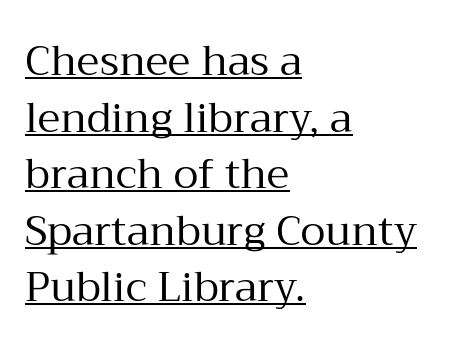
Q: Is the text bold? A: No.
Q: Is the text italic (slanted)? A: No, it is upright.
Q: Is the typeface a serif or a sans-serif typeface? A: Serif.
Q: Is the text underlined? A: Yes.
Q: How is the paragraph aligned? A: Left-aligned.
Q: Is the spacing between letters normal or unusually wide? A: Normal.
Q: Is the spacing between lines tight, normal or loose? A: Normal.
Q: Width (condensed, normal, or wide)? A: Normal.
Q: Stroke contrast? A: Medium.
Q: x-height? A: Medium.
Q: Monospaced? A: No.
